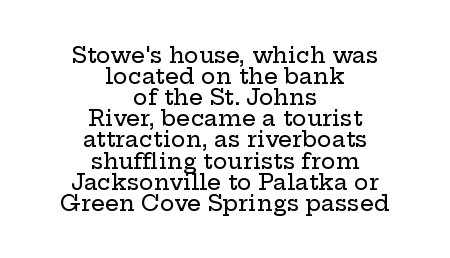
{"italic": "no", "underline": "no", "align": "center", "line_spacing": "tight", "line_spacing_ratio": 0.96, "letter_spacing": "normal", "letter_spacing_em": 0.0, "glyph_px": 22}
